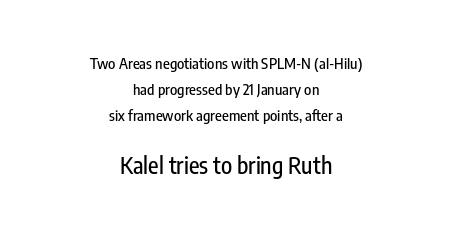
The image shows 23 px text type, upright; set centered, line spacing 1.74x, normal letter spacing, not underlined; the second (bottom) block is 1.53x larger.
